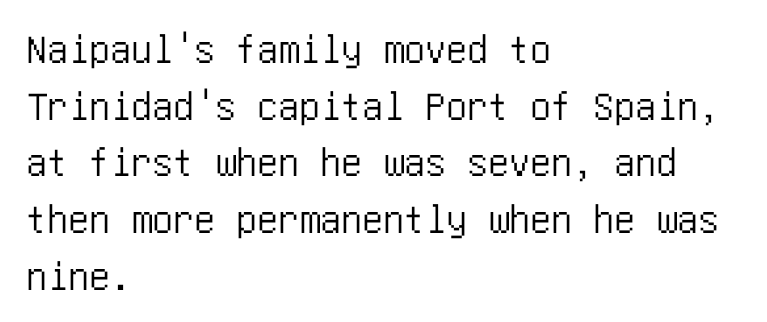
When letters stand straight like this, we call the style roman or upright. Is the letter spacing exaggerated? No — it looks like the ordinary default. Teacher's note: observe the even left margin — that is flush-left alignment. Does the type have serifs? No, each stem ends abruptly.
